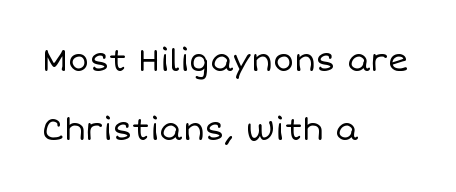
{"italic": "no", "bold": "no", "weight": "regular", "width": "normal", "stroke_contrast": "low", "x_height": "large", "monospaced": "no", "underline": "no", "align": "left", "line_spacing": "loose", "line_spacing_ratio": 2.22, "letter_spacing": "normal", "letter_spacing_em": 0.0, "glyph_px": 31}
